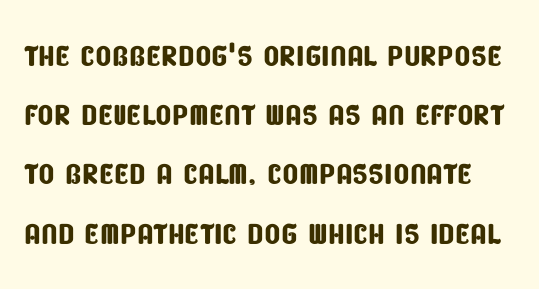
{"serif": "no", "width": "condensed", "stroke_contrast": "low", "x_height": "large", "monospaced": "no", "underline": "no", "line_spacing": "normal", "line_spacing_ratio": 1.41, "letter_spacing": "normal", "letter_spacing_em": 0.0, "glyph_px": 42}
